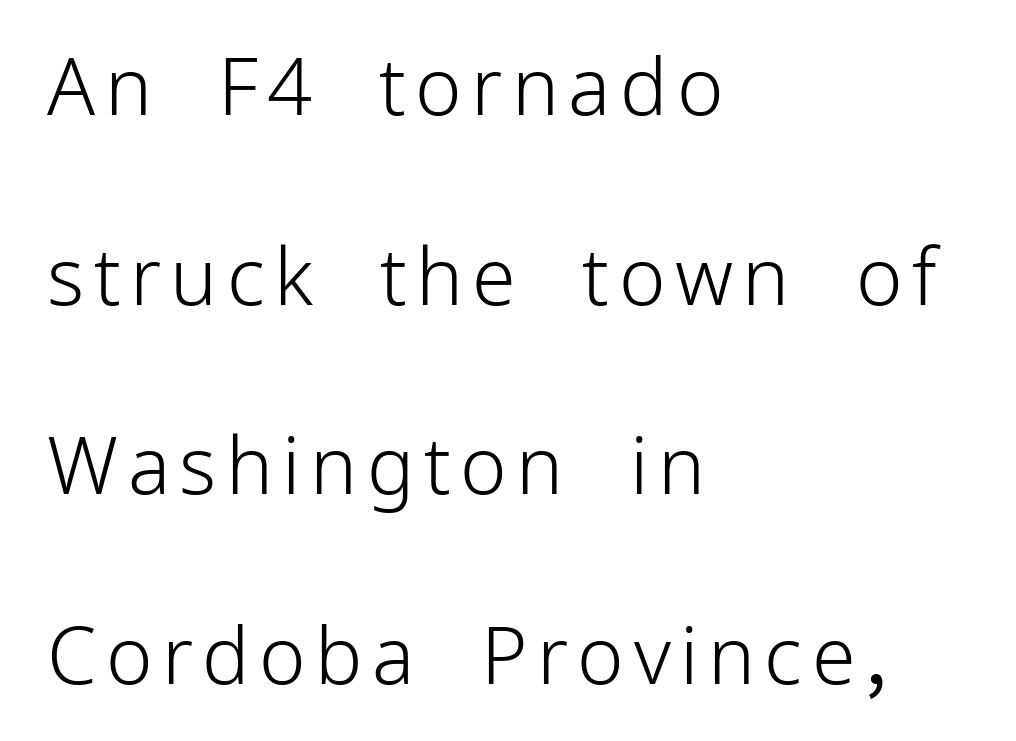
Each letter keeps its own natural width here, so spacing adapts to shape. Think standard paragraph weight, or any step lighter than that. This rendering features lettering with no underline. Letterform terminals end flat and unadorned throughout the passage.
